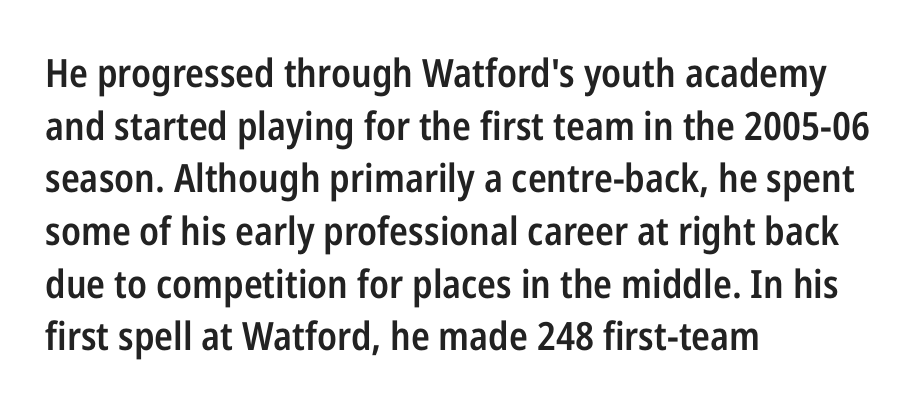
The image shows 39 px semibold, condensed sans-serif type, upright; set left-aligned, normal line spacing (1.35x), normal letter spacing, not underlined; low stroke contrast and a medium x-height.
